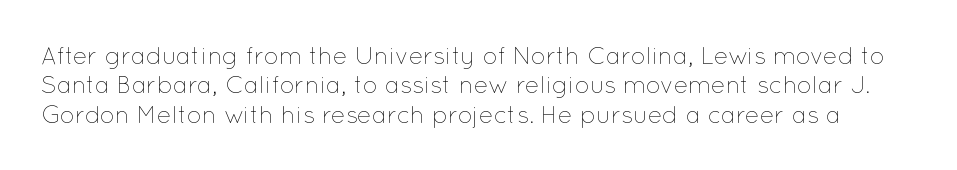
{"italic": "no", "bold": "no", "underline": "no", "line_spacing_ratio": 1.22, "letter_spacing": "normal", "letter_spacing_em": 0.0, "glyph_px": 24}
